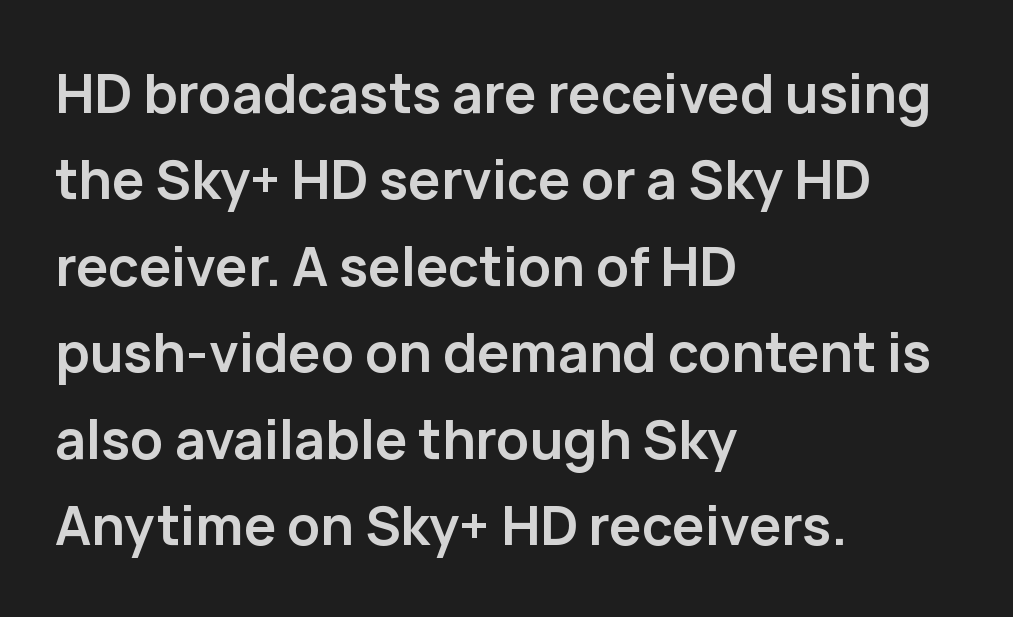
Look at the stroke-to-counter ratio: heavy, a bold. Tracking value appears to be zero — textbook default spacing. Posture: upright roman. Leftover space on each line is placed entirely after the last word. Looks like regular typesetting: each glyph gets only the width it needs.
